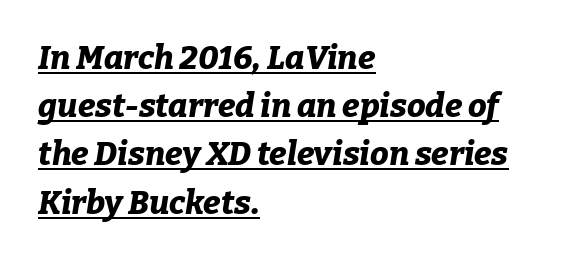
Honestly, the letter spacing is just normal — you wouldn't notice it. The letters are bold, with thick, heavy strokes. These lines sit exactly where default settings would place them. The glyphs are accompanied by a horizontal stroke just below them. The lines are quadded left. When letters slant like this, we call the style italic.
